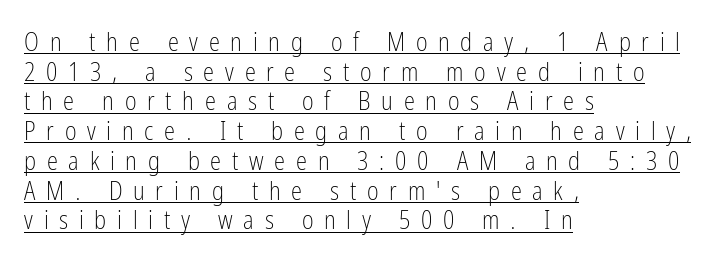
Q: Is the text bold? A: No.
Q: Is the text italic (slanted)? A: No, it is upright.
Q: Is the text underlined? A: Yes.
Q: How is the paragraph aligned? A: Left-aligned.
Q: Is the spacing between letters normal or unusually wide? A: Unusually wide.
